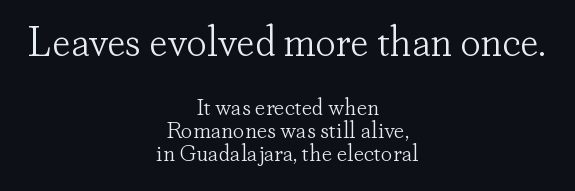
Q: Is the text bold? A: No.
Q: Is the text italic (slanted)? A: No, it is upright.
Q: Is the typeface a serif or a sans-serif typeface? A: Serif.
Q: Is the text underlined? A: No.
Q: How is the paragraph aligned? A: Centered.
Q: Is the spacing between letters normal or unusually wide? A: Normal.
Q: Is the spacing between lines tight, normal or loose? A: Tight.
Q: Which block of text is set in a larger size, the first (top) or the second (bottom)? A: The first (top) one.
Q: Width (condensed, normal, or wide)? A: Normal.
Q: Stroke contrast? A: Low.
Q: x-height? A: Small.
Q: Monospaced? A: No.
